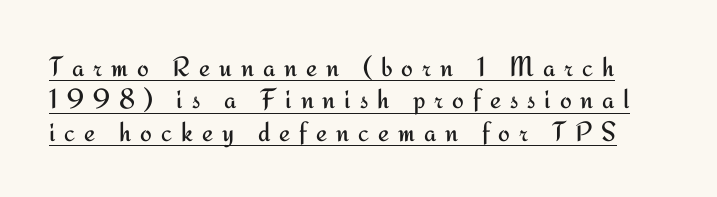
{"serif": "no", "italic": "no", "bold": "no", "weight": "regular", "width": "normal", "stroke_contrast": "medium", "x_height": "small", "monospaced": "no", "underline": "yes", "line_spacing_ratio": 1.16, "letter_spacing": "wide", "letter_spacing_em": 0.32, "glyph_px": 28}
